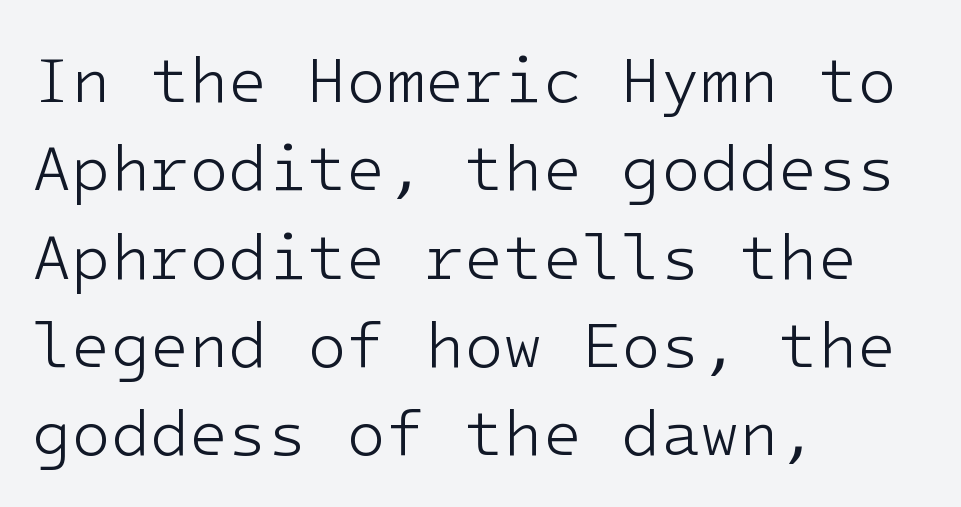
The image shows 64 px light sans-serif type, upright; set left-aligned, normal line spacing (1.38x), normal letter spacing, not underlined; low stroke contrast and a medium x-height.
